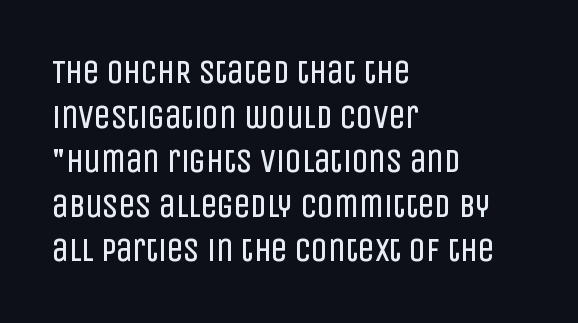
The face used here is a sans, in the tradition of grotesques and geometrics. The letters stand straight up with perfectly vertical stems. The strip under each line holds only bare page. Students, note that the glyphs here touch the page at normal intervals. Successive baselines arrive at the customary interval. Horizontal alignment here is leftward, the default for most running prose.
